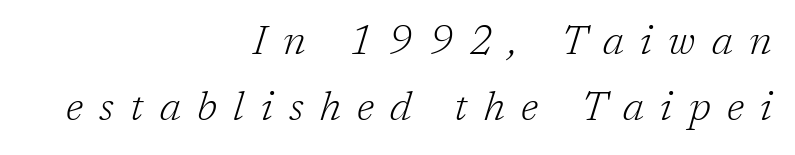
Q: Is the text bold? A: No.
Q: Is the text italic (slanted)? A: Yes, it leans right by about 17 degrees.
Q: Is the typeface a serif or a sans-serif typeface? A: Serif.
Q: Is the text underlined? A: No.
Q: How is the paragraph aligned? A: Right-aligned.
Q: Is the spacing between letters normal or unusually wide? A: Unusually wide.
Q: Is the spacing between lines tight, normal or loose? A: Normal.
Q: Width (condensed, normal, or wide)? A: Normal.
Q: Stroke contrast? A: Low.
Q: x-height? A: Medium.
Q: Monospaced? A: No.
